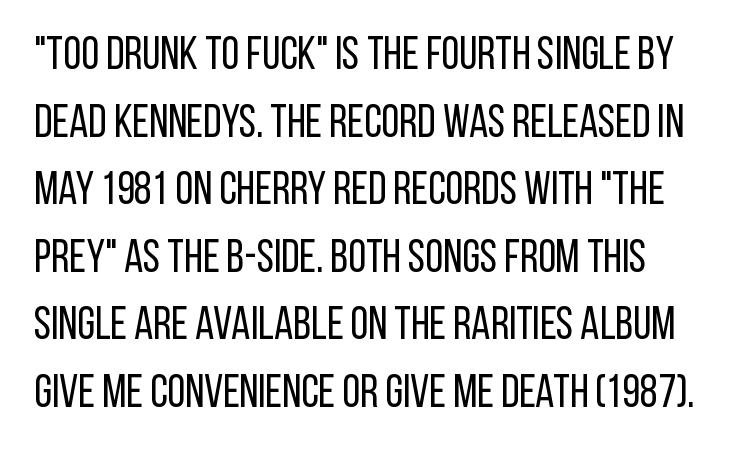
Observe the absence of serifs on each vertical stroke in this sample. The zone under the glyphs is completely vacant. The type sits square on the baseline with zero lean. The letterforms sit at book weight or below. Note the varied advance widths — an 'i' is clearly narrower than an 'm'.
